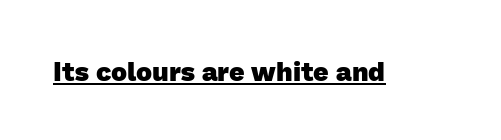
Q: Is the text bold? A: Yes.
Q: Is the text underlined? A: Yes.
Q: Is the spacing between letters normal or unusually wide? A: Normal.
